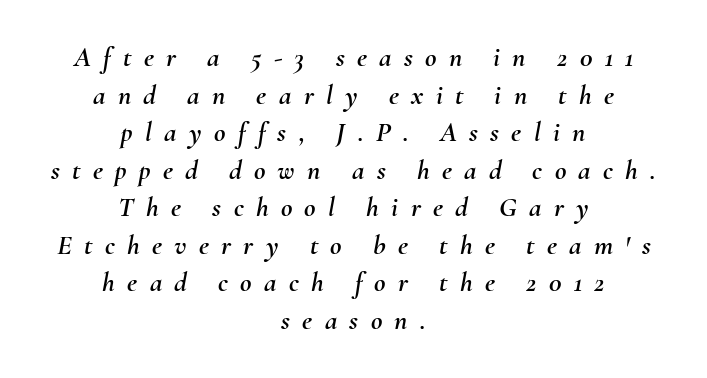
The image shows 28 px text type, italic (leaning right); set centered, normal line spacing (1.34x), unusually wide letter spacing (+0.44 em), not underlined; medium stroke contrast and a small x-height.
